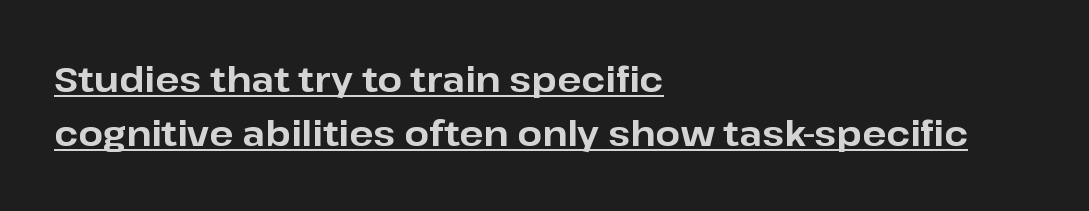
{"serif": "no", "italic": "no", "bold": "yes", "weight": "bold", "width": "normal", "stroke_contrast": "low", "x_height": "medium", "monospaced": "no", "underline": "yes", "align": "left", "line_spacing": "normal", "line_spacing_ratio": 1.53, "letter_spacing": "normal", "letter_spacing_em": 0.0, "glyph_px": 35}
